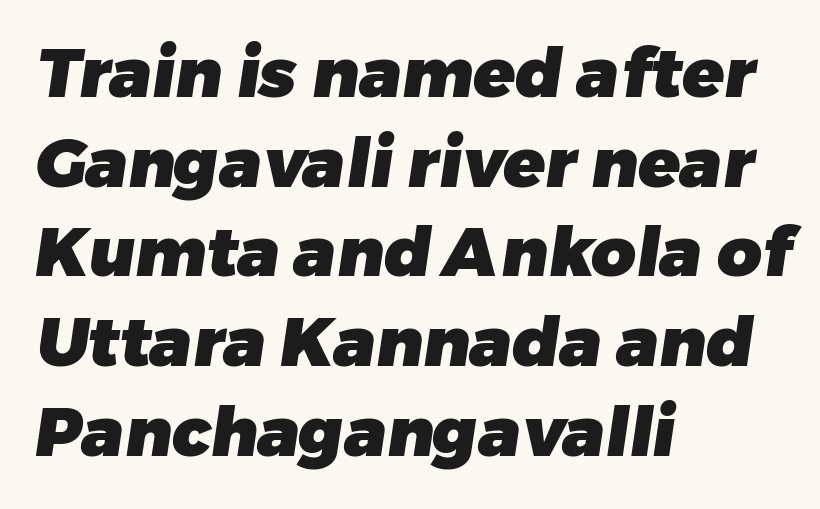
The image shows 69 px heavy sans-serif type; set left-aligned, normal line spacing (1.3x), normal letter spacing, not underlined; low stroke contrast and a medium x-height.
